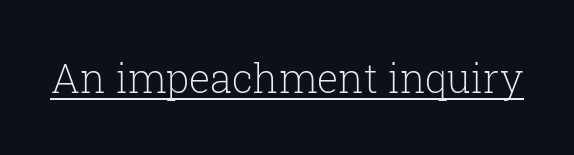
{"serif": "yes", "italic": "no", "bold": "no", "weight": "light", "width": "normal", "stroke_contrast": "low", "x_height": "medium", "monospaced": "no", "underline": "yes", "letter_spacing": "normal", "letter_spacing_em": 0.0, "glyph_px": 40}
